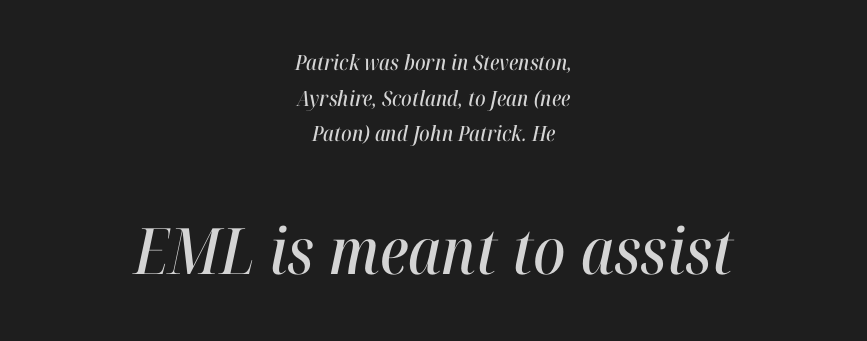
Q: Is the text italic (slanted)? A: Yes, it leans right by about 12 degrees.
Q: Is the text underlined? A: No.
Q: How is the paragraph aligned? A: Centered.
Q: Is the spacing between letters normal or unusually wide? A: Normal.
Q: Is the spacing between lines tight, normal or loose? A: Normal.
Q: Which block of text is set in a larger size, the first (top) or the second (bottom)? A: The second (bottom) one.
Q: Width (condensed, normal, or wide)? A: Condensed.
Q: Stroke contrast? A: High.
Q: x-height? A: Medium.
Q: Monospaced? A: No.
